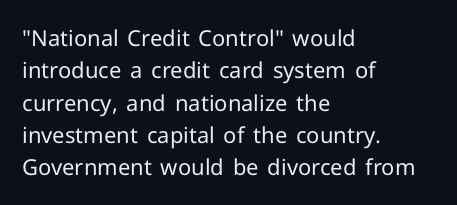
Q: Is the text bold? A: No.
Q: Is the text italic (slanted)? A: No, it is upright.
Q: Is the text underlined? A: No.
Q: How is the paragraph aligned? A: Left-aligned.
Q: Is the spacing between letters normal or unusually wide? A: Normal.
Q: Is the spacing between lines tight, normal or loose? A: Normal.
